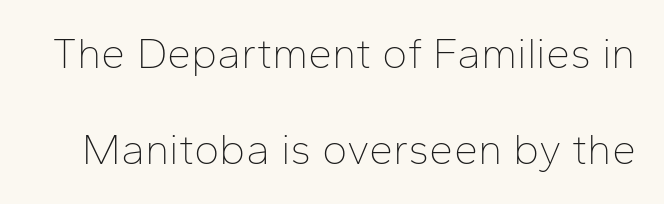
The letters stand upright; this is a roman face. Think of a printed novel: that variable character pitch is what you see here. Is the letter spacing exaggerated? No — it looks like the ordinary default. How would I describe the line gaps? Wide and relaxed.
